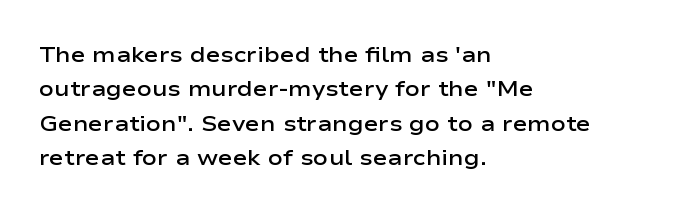
The image shows 22 px text type, upright; set left-aligned, normal line spacing (1.56x), normal letter spacing, not underlined.
